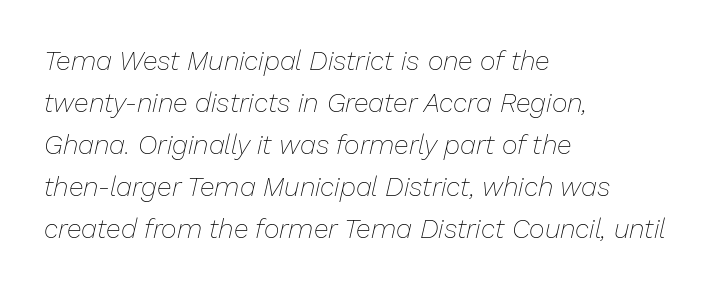
{"italic": "yes", "lean": "right", "slant_degrees": 13, "bold": "no", "underline": "no", "align": "left", "line_spacing": "normal", "line_spacing_ratio": 1.56, "letter_spacing": "normal", "letter_spacing_em": 0.0, "glyph_px": 27}
